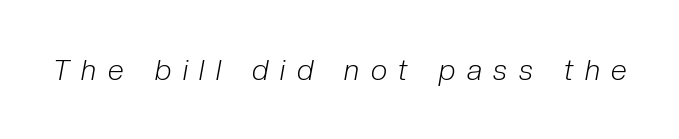
{"italic": "yes", "lean": "right", "slant_degrees": 10, "bold": "no", "weight": "light", "width": "condensed", "stroke_contrast": "low", "x_height": "medium", "monospaced": "no", "underline": "no", "letter_spacing": "wide", "letter_spacing_em": 0.41, "glyph_px": 29}
